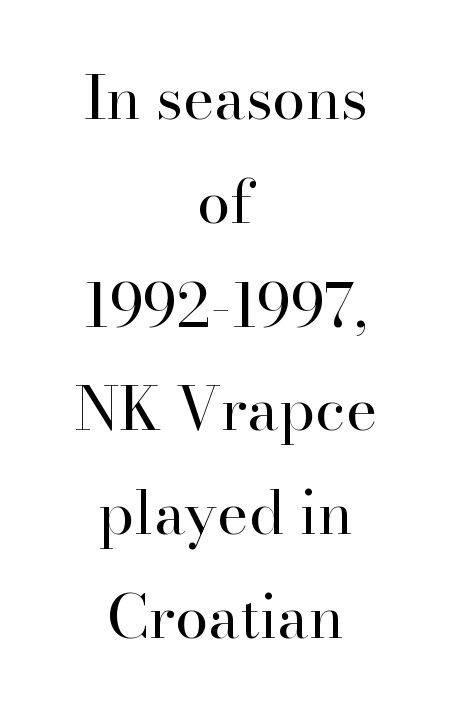
Each row of text sits above clean, open space. The rendering uses natural spacing where letterforms have individual widths. Is the block centered? Yes — each line is placed symmetrically about the middle. How are the letters spaced? Ordinarily, with no added tracking.
